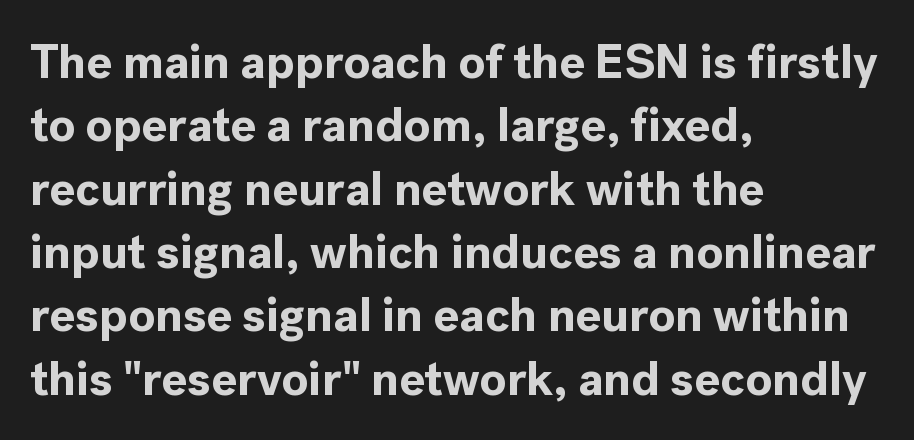
Baseline-to-baseline distance is the conventional proportion of letter height. The letters stand straight up with perfectly vertical stems. The letters carry no serifs — their stems end cleanly without finishing strokes. The specimen omits any rule beneath the text block's lines. Letter spacing: default.
